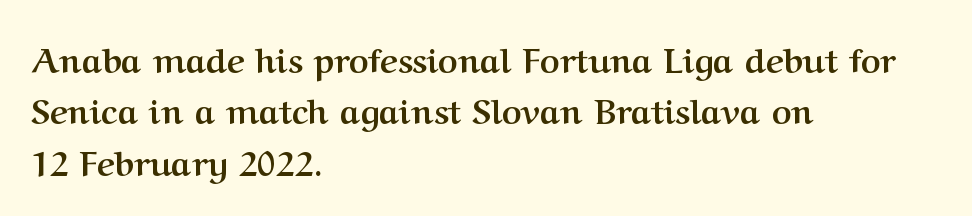
Q: Is the text bold? A: Yes.
Q: Is the text italic (slanted)? A: No, it is upright.
Q: Is the typeface a serif or a sans-serif typeface? A: Serif.
Q: Is the text underlined? A: No.
Q: How is the paragraph aligned? A: Left-aligned.
Q: Is the spacing between letters normal or unusually wide? A: Normal.
Q: Is the spacing between lines tight, normal or loose? A: Normal.
Q: Width (condensed, normal, or wide)? A: Normal.
Q: Stroke contrast? A: Medium.
Q: x-height? A: Medium.
Q: Monospaced? A: No.
